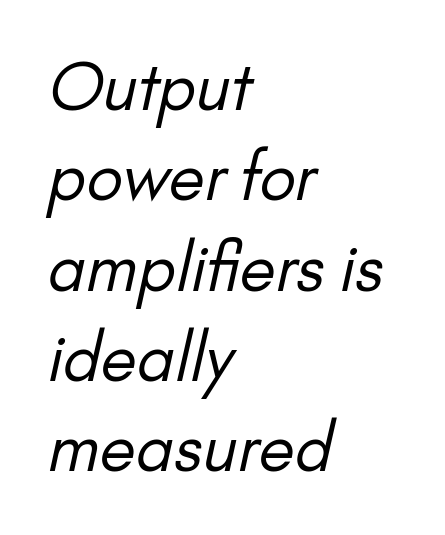
Q: Is the text bold? A: No.
Q: Is the typeface a serif or a sans-serif typeface? A: Sans-serif.
Q: Is the text underlined? A: No.
Q: How is the paragraph aligned? A: Left-aligned.
Q: Is the spacing between letters normal or unusually wide? A: Normal.
Q: Is the spacing between lines tight, normal or loose? A: Normal.
Q: Width (condensed, normal, or wide)? A: Normal.
Q: Stroke contrast? A: Low.
Q: x-height? A: Small.
Q: Monospaced? A: No.
